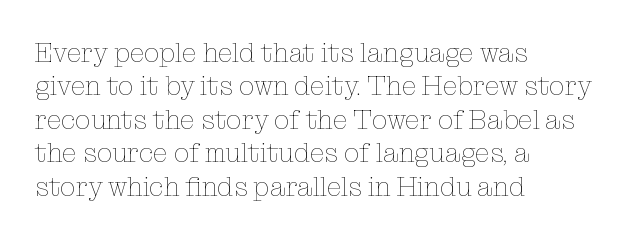
{"italic": "no", "bold": "no", "underline": "no", "align": "left", "line_spacing_ratio": 1.24, "letter_spacing": "normal", "letter_spacing_em": 0.0, "glyph_px": 27}
